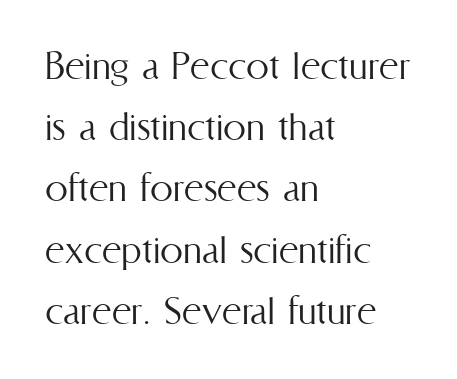
The face used here is rendered with its standard letterfit. The passage shown is not underscored anywhere. The weight would be labelled regular, book, light, or lighter still. Upright lettering throughout.
